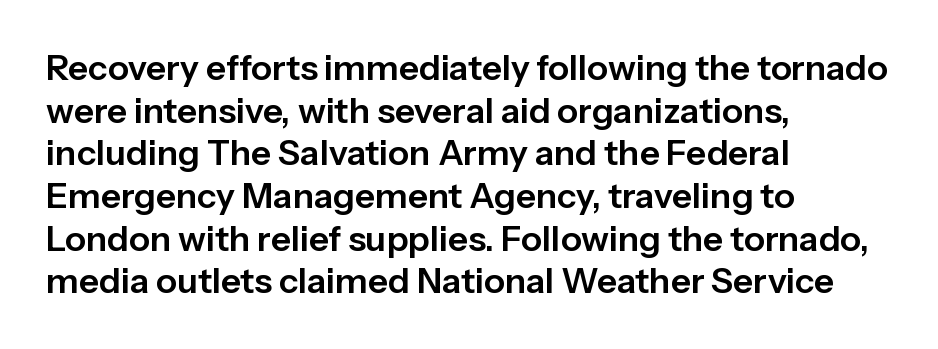
Q: Is the text italic (slanted)? A: No, it is upright.
Q: Is the typeface a serif or a sans-serif typeface? A: Sans-serif.
Q: Is the text underlined? A: No.
Q: How is the paragraph aligned? A: Left-aligned.
Q: Is the spacing between letters normal or unusually wide? A: Normal.
Q: Width (condensed, normal, or wide)? A: Normal.
Q: Stroke contrast? A: Low.
Q: x-height? A: Medium.
Q: Monospaced? A: No.
